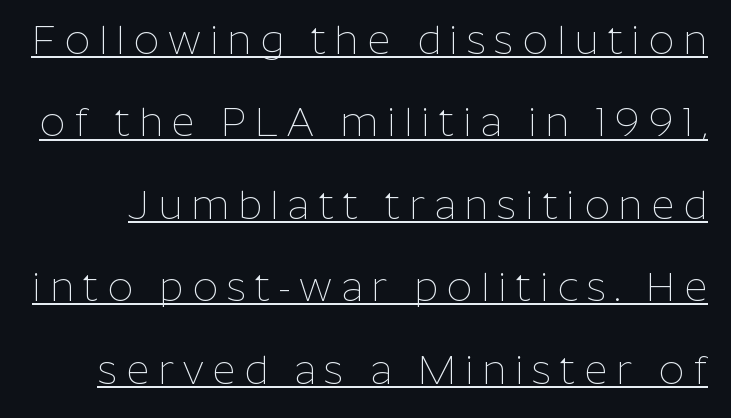
{"serif": "no", "italic": "no", "bold": "no", "weight": "thin", "width": "normal", "stroke_contrast": "low", "x_height": "medium", "monospaced": "no", "underline": "yes", "line_spacing": "loose", "line_spacing_ratio": 2.06, "letter_spacing": "wide", "letter_spacing_em": 0.22, "glyph_px": 40}
